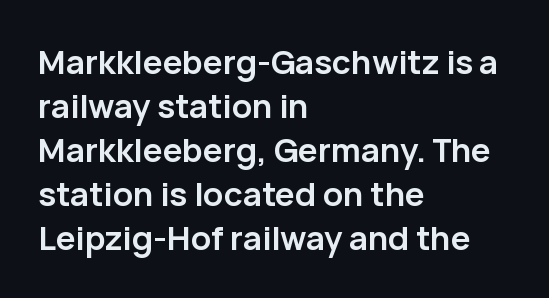
The image shows 33 px semibold sans-serif type, upright; set left-aligned, normal line spacing (1.33x), normal letter spacing, not underlined; low stroke contrast and a medium x-height.
